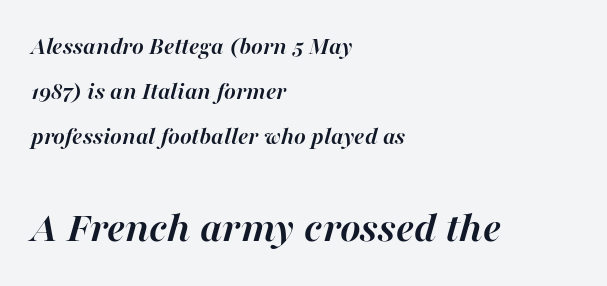
The image shows 44 px semibold type, italic (leaning right); set left-aligned, line spacing 1.81x, normal letter spacing, not underlined; the second (bottom) block is 1.76x larger; high stroke contrast and a medium x-height.
